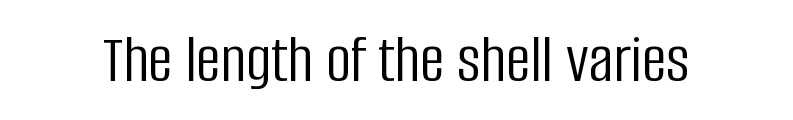
The image shows 69 px light, condensed sans-serif type, upright; set normal letter spacing, not underlined; low stroke contrast and a large x-height.
